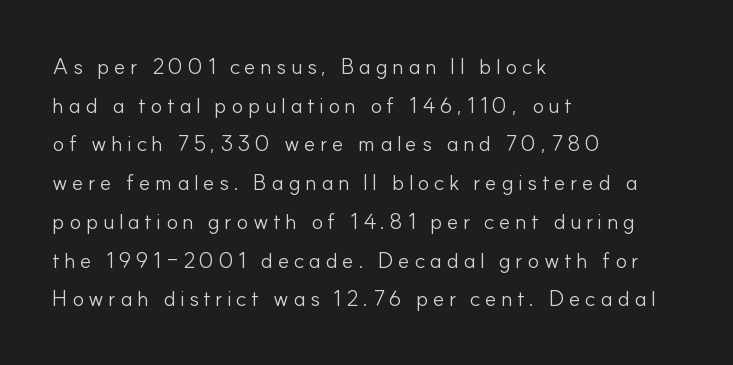
Rule under the text: the space is simply empty. The tracking reads as deliberately expanded to a designer's eye. A light-to-regular cut is what we see here. Compared with a centered layout, this one pins lines to the left instead. Characters remain perfectly vertical along every line.
